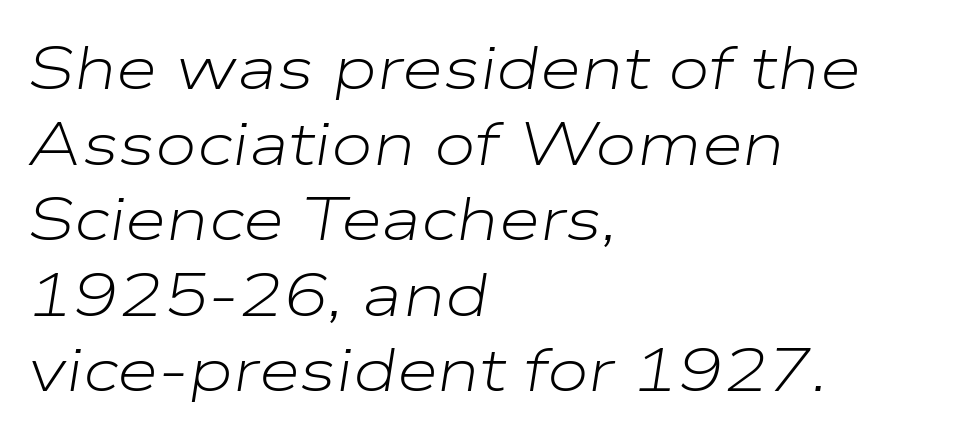
Q: Is the text bold? A: No.
Q: Is the text italic (slanted)? A: Yes, it leans right by about 9 degrees.
Q: Is the text underlined? A: No.
Q: How is the paragraph aligned? A: Left-aligned.
Q: Is the spacing between letters normal or unusually wide? A: Normal.
Q: Is the spacing between lines tight, normal or loose? A: Normal.
Q: Width (condensed, normal, or wide)? A: Wide.
Q: Stroke contrast? A: Low.
Q: x-height? A: Medium.
Q: Monospaced? A: No.
